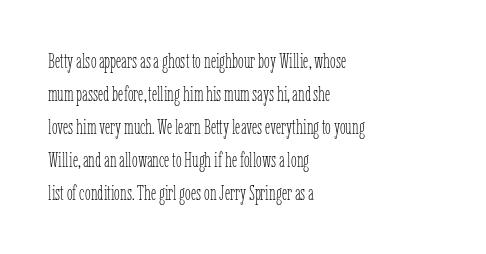
No italicization has been applied; the sample stays upright. This rendering features lettering with no underline. Summary of weight: not heavy and not bold. The typesetter chose a ragged-right arrangement here. The vertical gap from one line to the next is medium.
